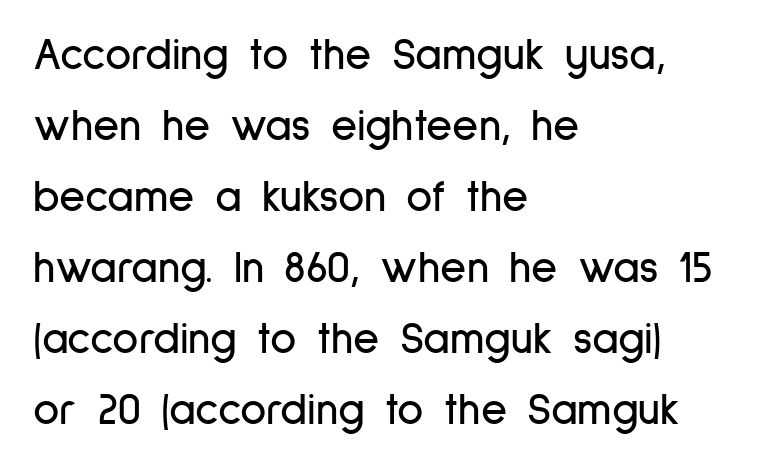
Successive baselines arrive at the customary interval. Font category for this specimen: sans-serif. Teacher's note: observe the even left margin — that is flush-left alignment. Style check: upright.
